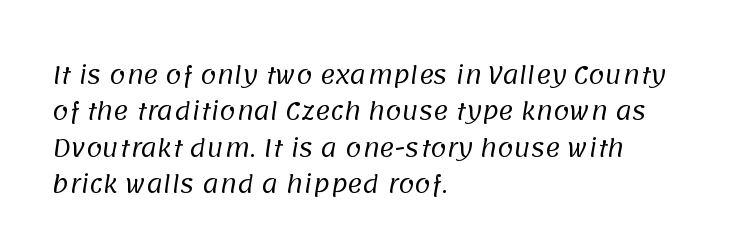
{"bold": "no", "underline": "no", "align": "left", "line_spacing": "normal", "line_spacing_ratio": 1.58, "letter_spacing": "normal", "letter_spacing_em": 0.0, "glyph_px": 23}
